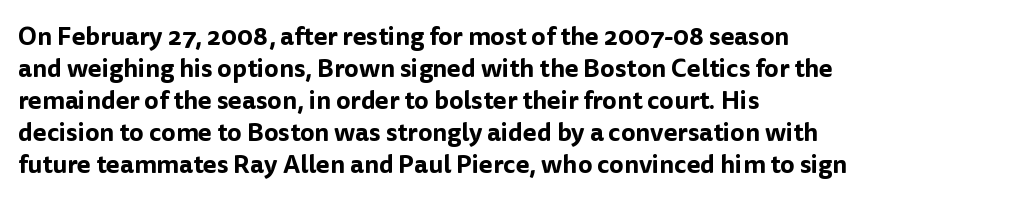
Summary of vertical rhythm: regular, with standard interline spacing. The string is rendered with underlining switched off. This rendering uses left alignment, leaving the right contour irregular. The lettering stays uniformly vertical, giving the passage a roman look. The horizontal fit of the characters is conventional and even.
